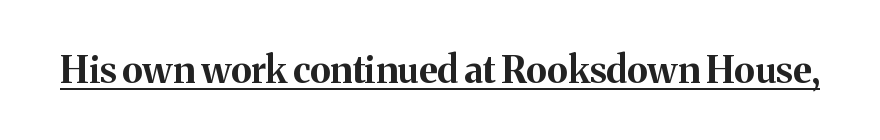
{"serif": "yes", "italic": "no", "bold": "yes", "weight": "bold", "width": "normal", "stroke_contrast": "medium", "x_height": "medium", "monospaced": "no", "underline": "yes", "letter_spacing": "normal", "letter_spacing_em": 0.0, "glyph_px": 37}
